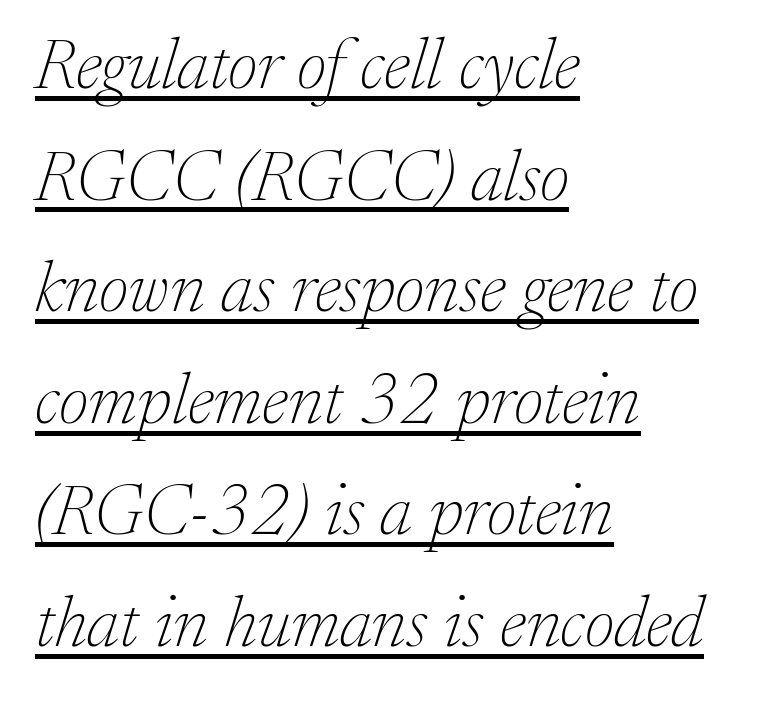
The image shows 72 px thin serif type, italic (leaning right); set left-aligned, normal line spacing (1.55x), normal letter spacing, underlined; low stroke contrast and a medium x-height.
